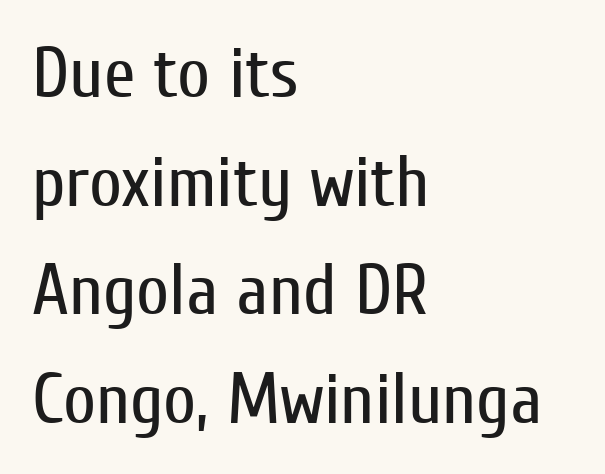
The image shows 72 px regular-weight, condensed sans-serif type, upright; set left-aligned, normal line spacing (1.51x), normal letter spacing, not underlined; low stroke contrast and a medium x-height.
